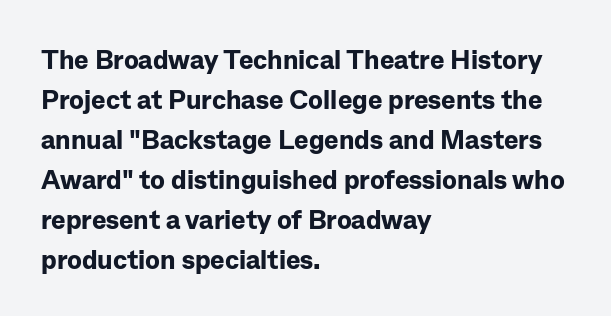
Q: Is the text bold? A: Yes.
Q: Is the text italic (slanted)? A: No, it is upright.
Q: Is the text underlined? A: No.
Q: How is the paragraph aligned? A: Left-aligned.
Q: Is the spacing between letters normal or unusually wide? A: Normal.
Q: Is the spacing between lines tight, normal or loose? A: Normal.
